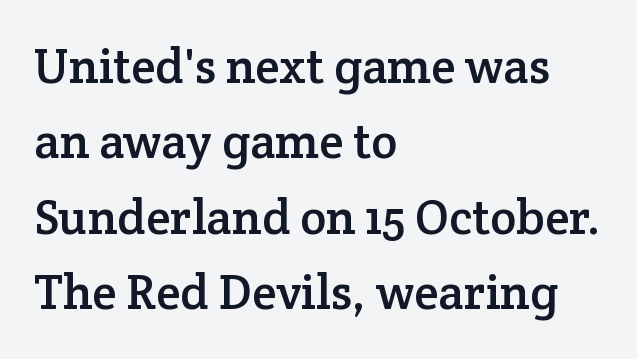
The image shows 49 px serif type, upright; set left-aligned, normal line spacing (1.54x), normal letter spacing, not underlined; low stroke contrast and a medium x-height.
